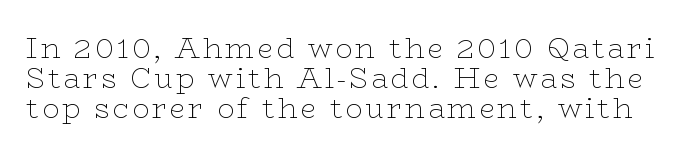
The image shows 28 px thin, wide serif type, upright; set tight line spacing (1.07x), not underlined; low stroke contrast and a medium x-height.
